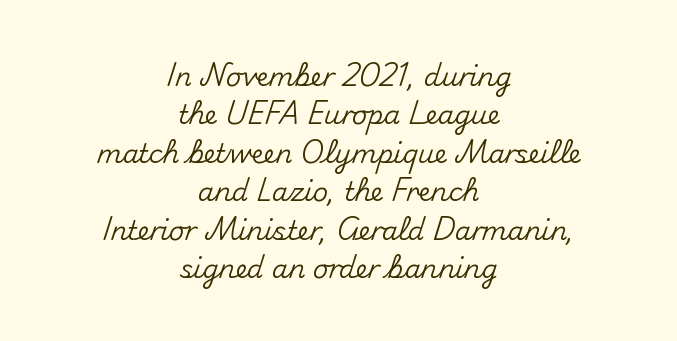
The image shows 26 px text type; set centered, normal line spacing (1.48x), normal letter spacing, not underlined.
